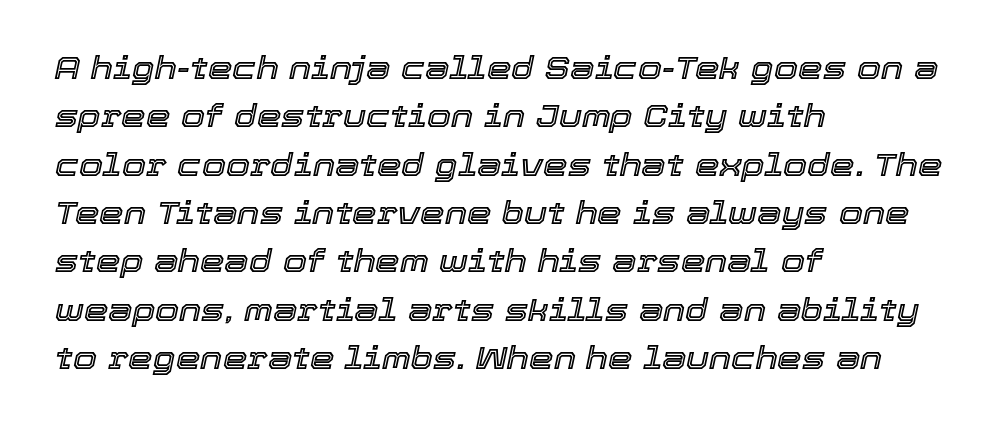
The image shows 31 px text type, italic (leaning right); set left-aligned, normal line spacing (1.56x), normal letter spacing, not underlined; a medium x-height.
